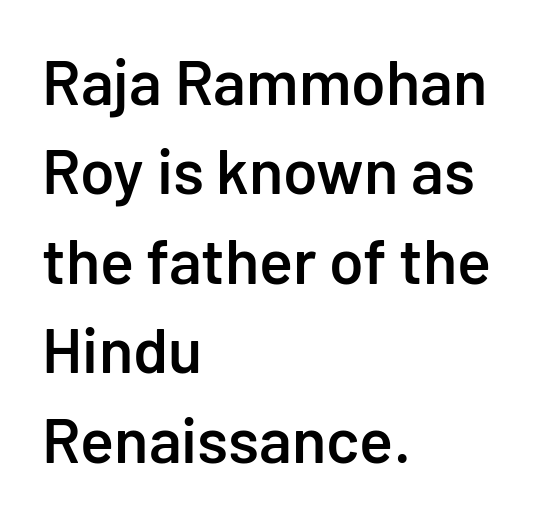
Q: Is the text bold? A: Semi-bold.
Q: Is the text italic (slanted)? A: No, it is upright.
Q: Is the typeface a serif or a sans-serif typeface? A: Sans-serif.
Q: Is the text underlined? A: No.
Q: How is the paragraph aligned? A: Left-aligned.
Q: Is the spacing between letters normal or unusually wide? A: Normal.
Q: Is the spacing between lines tight, normal or loose? A: Normal.
Q: Width (condensed, normal, or wide)? A: Normal.
Q: Stroke contrast? A: Low.
Q: x-height? A: Medium.
Q: Monospaced? A: No.
